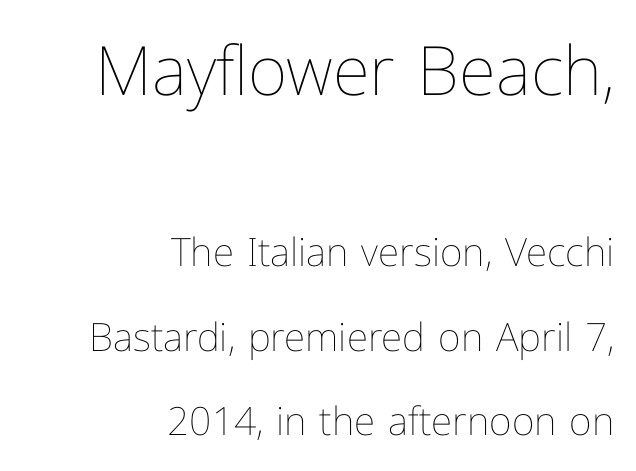
{"italic": "no", "bold": "no", "weight": "thin", "width": "normal", "stroke_contrast": "low", "x_height": "medium", "monospaced": "no", "underline": "no", "align": "right", "line_spacing": "loose", "line_spacing_ratio": 2.17, "letter_spacing": "normal", "letter_spacing_em": 0.0, "larger_block": "first", "size_ratio": 1.74, "glyph_px": 68}
